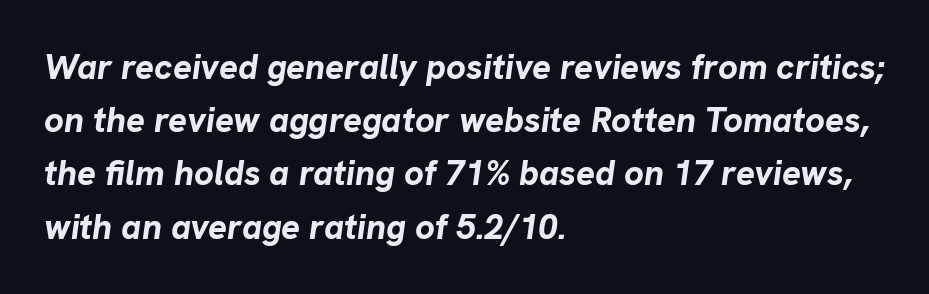
The passage shown has conventional tracking throughout. Italic? Definitely — the glyphs are oblique. Caption: multi-line text, flush left, ragged right. How would I describe the line gaps? Plain and ordinary. The strip under each line holds only bare page.
